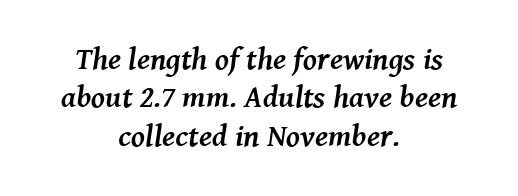
The letters advance in unequal steps, a hallmark of proportional type. Check the space under the baseline: it is left empty. Every letter is thick-stroked: bold, no question. This sample uses a serif face. The lines in this sample share a center point and differ in where they start and stop.
